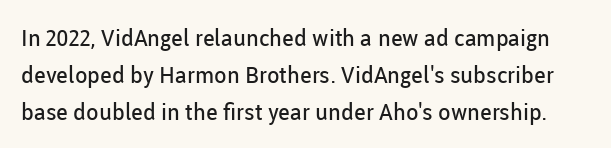
Q: Is the text bold? A: No.
Q: Is the text italic (slanted)? A: No, it is upright.
Q: Is the text underlined? A: No.
Q: Is the spacing between letters normal or unusually wide? A: Normal.
Q: Is the spacing between lines tight, normal or loose? A: Normal.
